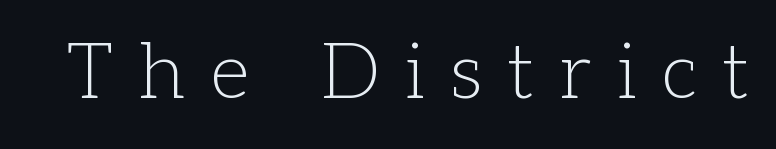
The image shows 78 px light serif type, upright; set unusually wide letter spacing (+0.33 em), not underlined; low stroke contrast and a medium x-height.
